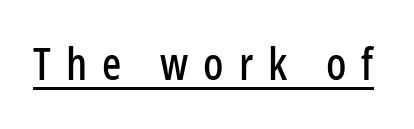
{"serif": "no", "italic": "no", "width": "condensed", "stroke_contrast": "low", "x_height": "medium", "monospaced": "no", "underline": "yes", "letter_spacing": "wide", "letter_spacing_em": 0.33, "glyph_px": 45}
